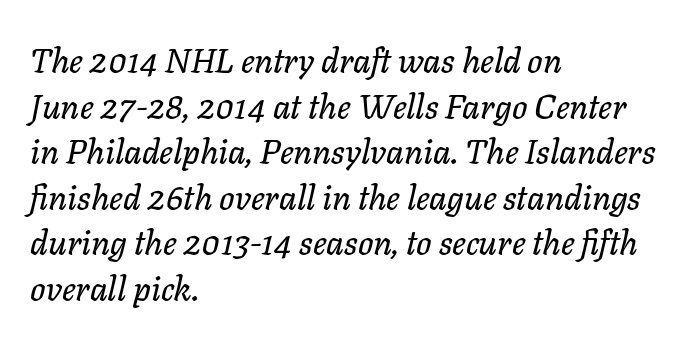
{"italic": "yes", "lean": "right", "slant_degrees": 11, "width": "normal", "stroke_contrast": "low", "x_height": "medium", "monospaced": "no", "underline": "no", "align": "left", "line_spacing": "normal", "line_spacing_ratio": 1.34, "letter_spacing": "normal", "letter_spacing_em": 0.0, "glyph_px": 34}
